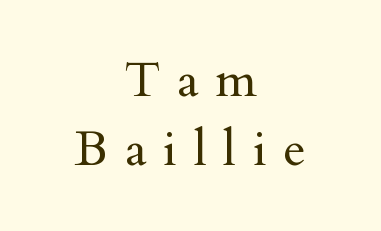
In terms of letterspacing, this is a distinctly airy, spread setting. Leftover space on each line is divided equally before and after the words. Nobody drew a line under any word here. You could not count columns in this text — the font is proportionally spaced. Quick note: interline space is typical.
